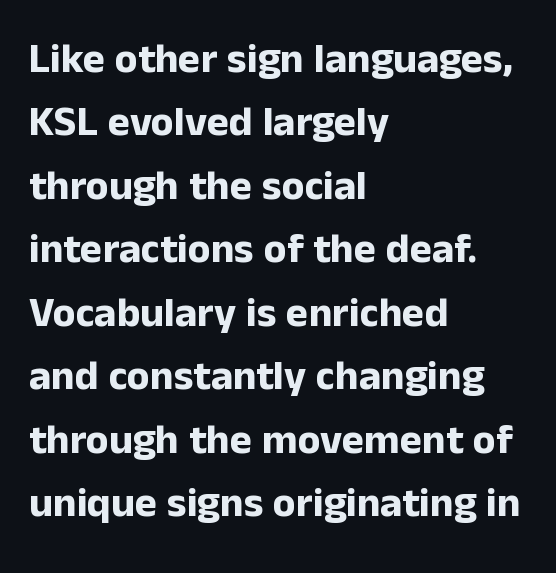
Pretty heavy lettering here — definitely bold. Leading: standard. The compositor pushed each line to the left boundary. Italic? Not at all — the glyphs are vertical. A typesetter would label this face a sans.
